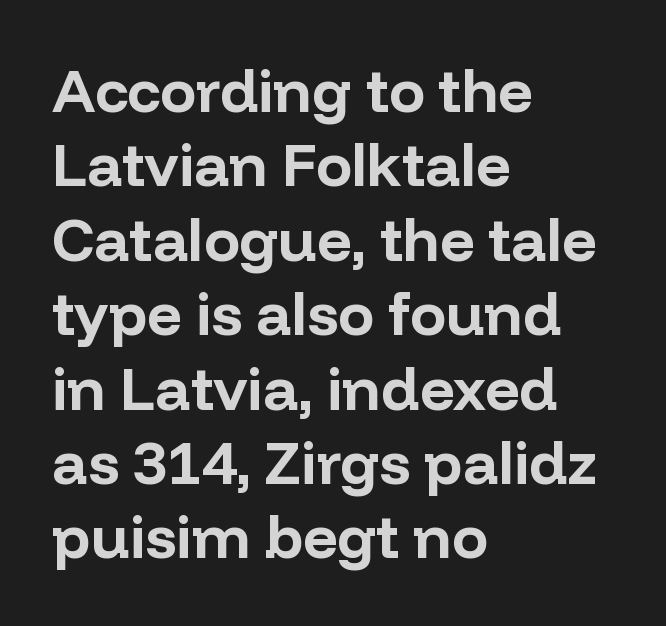
The image shows 60 px bold sans-serif type, upright; set left-aligned, line spacing 1.24x, normal letter spacing, not underlined; low stroke contrast and a medium x-height.
